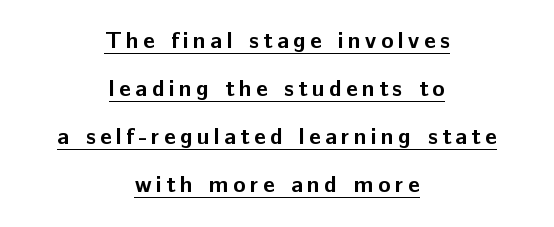
Q: Is the text bold? A: Yes.
Q: Is the text italic (slanted)? A: No, it is upright.
Q: Is the text underlined? A: Yes.
Q: How is the paragraph aligned? A: Centered.
Q: Is the spacing between lines tight, normal or loose? A: Loose.
